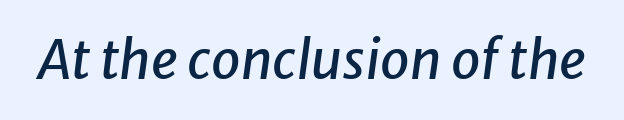
Q: Is the text italic (slanted)? A: Yes, it leans right by about 8 degrees.
Q: Is the text underlined? A: No.
Q: Is the spacing between letters normal or unusually wide? A: Normal.
Q: Width (condensed, normal, or wide)? A: Normal.
Q: Stroke contrast? A: Low.
Q: x-height? A: Medium.
Q: Monospaced? A: No.
